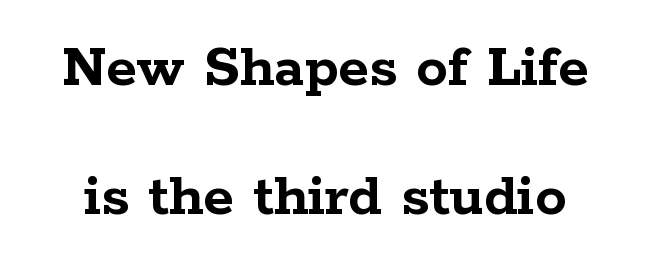
The rendering uses a large line-height, opening up the rows. The passage shown has conventional tracking throughout. The string is rendered with underlining switched off. You could not count columns in this text — the font is proportionally spaced.
